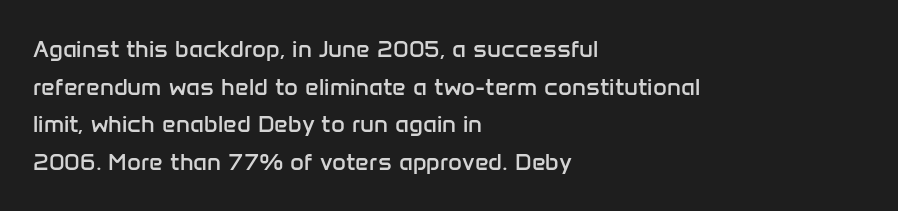
Q: Is the text bold? A: No.
Q: Is the text italic (slanted)? A: No, it is upright.
Q: Is the text underlined? A: No.
Q: How is the paragraph aligned? A: Left-aligned.
Q: Is the spacing between letters normal or unusually wide? A: Normal.
Q: Is the spacing between lines tight, normal or loose? A: Normal.
